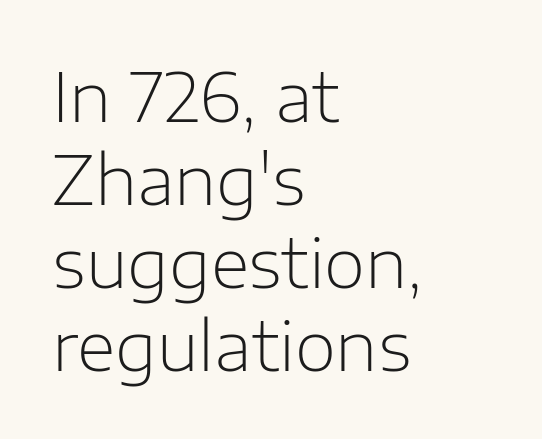
Upright lettering throughout. Nothing heavy about these letters — not bold at all. Caption: standard tracking, unaltered. Each letter keeps its own natural width here, so spacing adapts to shape.
